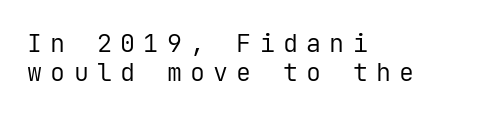
The image shows 25 px text type, upright; set left-aligned, tight line spacing (1.15x), unusually wide letter spacing (+0.33 em), not underlined.
